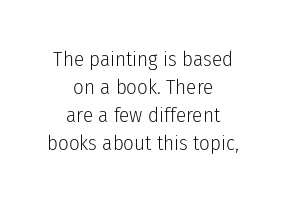
The image shows 21 px text type, upright; set centered, normal line spacing (1.33x), normal letter spacing, not underlined.
